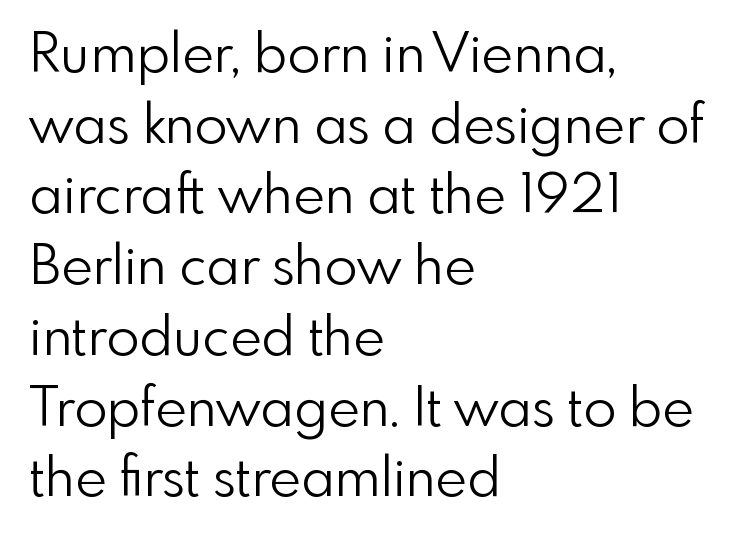
Summary of weight: not heavy and not bold. Rendered with straight, roman letterforms. A sans-serif font was chosen for this passage. The passage shown stacks its lines at a standard gap. Layout note: lines flush left. Letter spacing: default.
